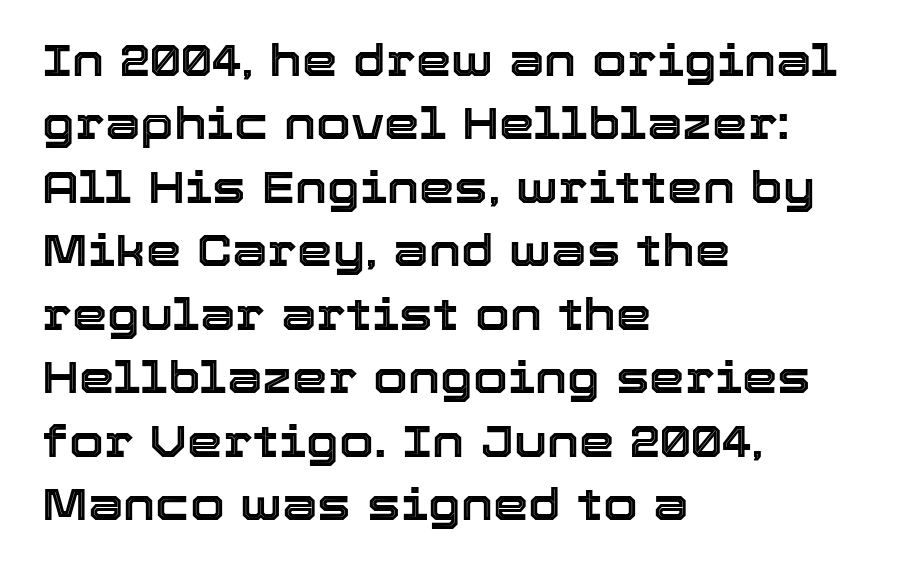
Posture: vertical. A typesetter would call this leading conventional body-copy spacing. Here the designer chose a conventional face with non-uniform glyph widths. Anything drawn beneath the words? Only blank space. Reading down the block, your eye returns to a fixed left position each line.
